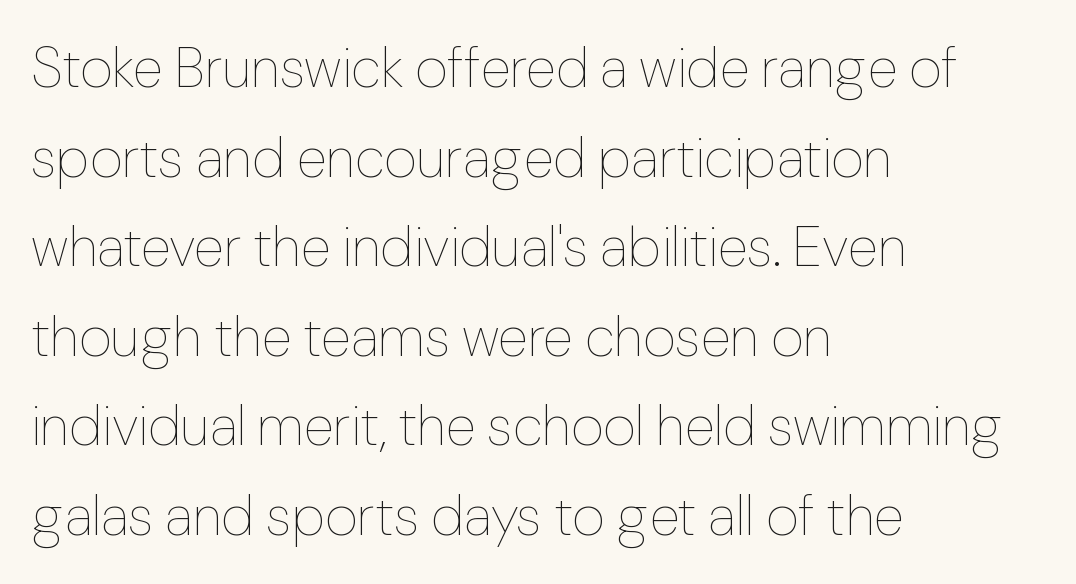
Q: Is the text bold? A: No.
Q: Is the text italic (slanted)? A: No, it is upright.
Q: Is the text underlined? A: No.
Q: How is the paragraph aligned? A: Left-aligned.
Q: Is the spacing between letters normal or unusually wide? A: Normal.
Q: Is the spacing between lines tight, normal or loose? A: Normal.
Q: Width (condensed, normal, or wide)? A: Normal.
Q: Stroke contrast? A: Low.
Q: x-height? A: Medium.
Q: Monospaced? A: No.
